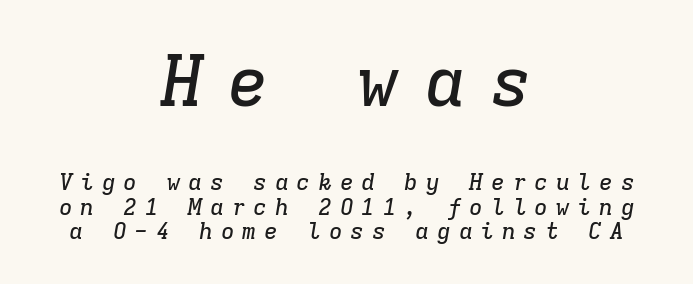
Q: Is the text italic (slanted)? A: Yes, it leans right by about 9 degrees.
Q: Is the typeface a serif or a sans-serif typeface? A: Serif.
Q: Is the text underlined? A: No.
Q: How is the paragraph aligned? A: Centered.
Q: Is the spacing between letters normal or unusually wide? A: Unusually wide.
Q: Is the spacing between lines tight, normal or loose? A: Tight.
Q: Which block of text is set in a larger size, the first (top) or the second (bottom)? A: The first (top) one.
Q: Width (condensed, normal, or wide)? A: Normal.
Q: Stroke contrast? A: Low.
Q: x-height? A: Medium.
Q: Monospaced? A: Yes.
